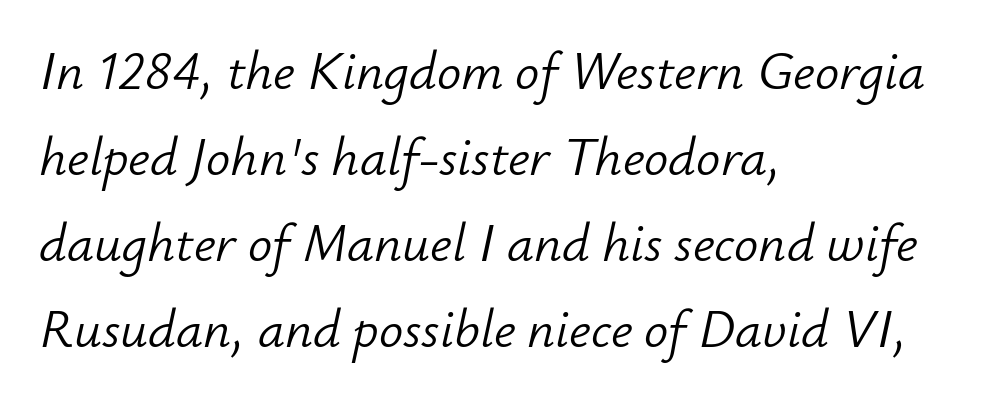
{"italic": "yes", "lean": "right", "slant_degrees": 12, "bold": "no", "weight": "light", "width": "normal", "stroke_contrast": "low", "x_height": "small", "monospaced": "no", "underline": "no", "align": "left", "line_spacing": "normal", "line_spacing_ratio": 1.59, "letter_spacing": "normal", "letter_spacing_em": 0.0, "glyph_px": 54}
